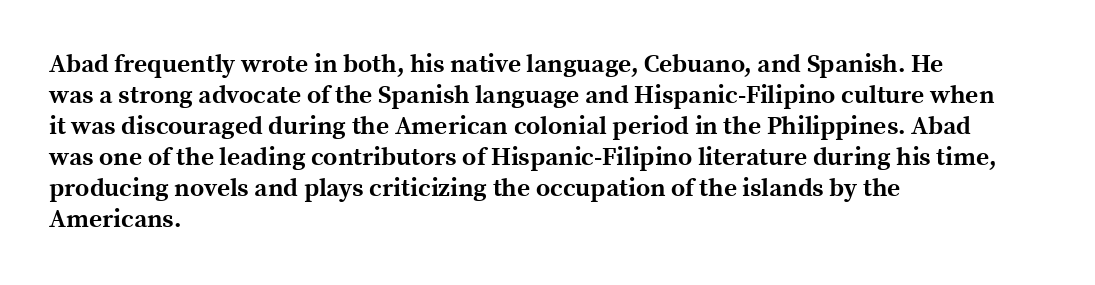
{"italic": "no", "bold": "yes", "underline": "no", "align": "left", "line_spacing_ratio": 1.24, "letter_spacing": "normal", "letter_spacing_em": 0.0, "glyph_px": 25}
